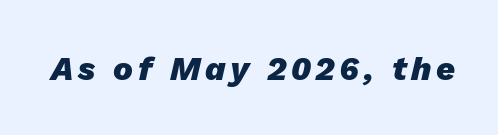
This is oblique type, the kind used for emphasis or titles. A typesetter would call this proportional, since set widths differ per character. The characters look thick and weighty, a clear bold. Lines of text with bare space underneath.
